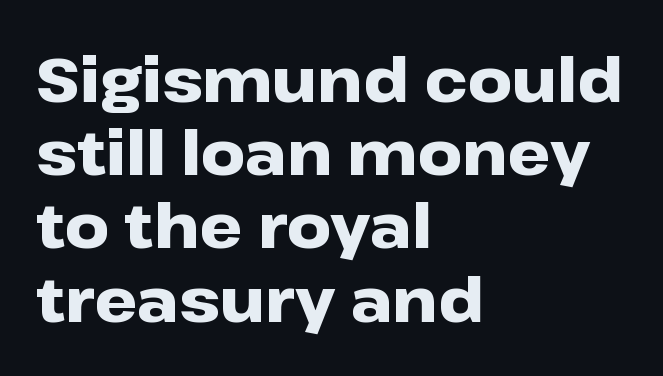
The axis of the letterforms is exactly vertical. Font category for this specimen: sans-serif. The passage shown is not underscored anywhere. The face used here is rendered with its standard letterfit. The lines in this sample share a left origin and differ only in where they stop. Do the characters align in a grid? No, the font is proportional.
